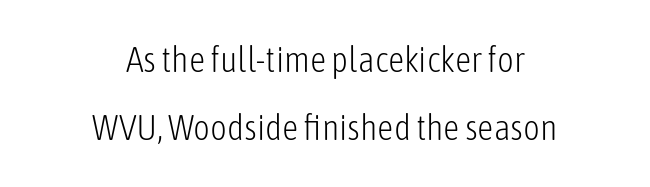
Q: Is the text bold? A: No.
Q: Is the text italic (slanted)? A: No, it is upright.
Q: Is the typeface a serif or a sans-serif typeface? A: Sans-serif.
Q: Is the text underlined? A: No.
Q: How is the paragraph aligned? A: Centered.
Q: Is the spacing between letters normal or unusually wide? A: Normal.
Q: Is the spacing between lines tight, normal or loose? A: Loose.
Q: Width (condensed, normal, or wide)? A: Condensed.
Q: Stroke contrast? A: Low.
Q: x-height? A: Medium.
Q: Monospaced? A: No.
